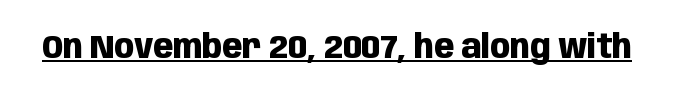
Q: Is the text bold? A: Yes.
Q: Is the text italic (slanted)? A: No, it is upright.
Q: Is the typeface a serif or a sans-serif typeface? A: Sans-serif.
Q: Is the text underlined? A: Yes.
Q: Is the spacing between letters normal or unusually wide? A: Normal.
Q: Width (condensed, normal, or wide)? A: Condensed.
Q: Stroke contrast? A: Low.
Q: x-height? A: Large.
Q: Monospaced? A: No.
